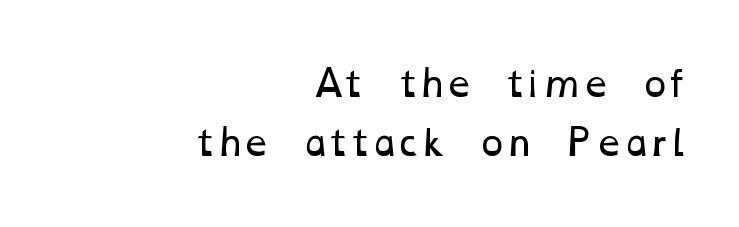
The image shows 35 px regular-weight, wide type; set right-aligned, normal line spacing (1.69x), normal letter spacing, not underlined; low stroke contrast and a medium x-height.
